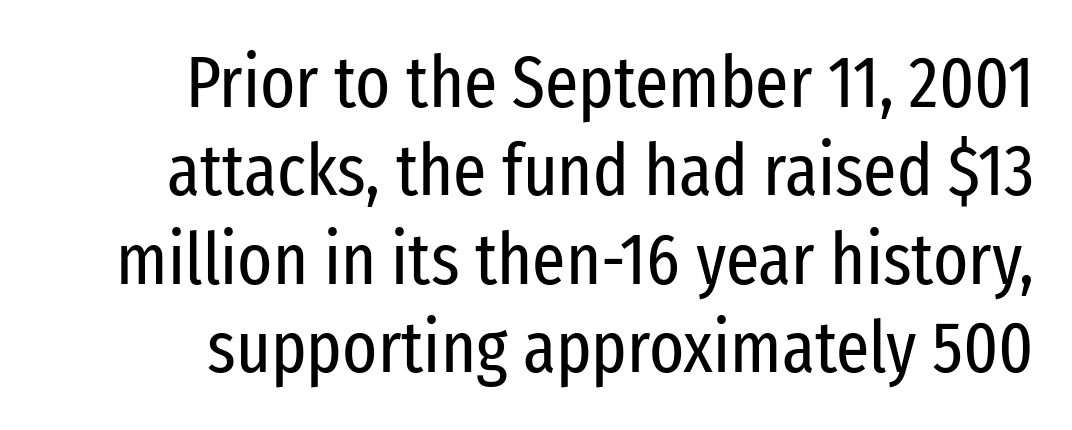
The image shows 73 px regular-weight, condensed sans-serif type, upright; set line spacing 1.21x, normal letter spacing, not underlined; low stroke contrast and a medium x-height.
